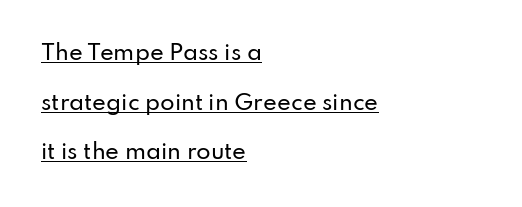
This rendering uses left alignment, leaving the right contour irregular. Spacing between characters is what you'd get straight out of the box. The lines are spread far apart with generous leading. Each line of the rendering has a horizontal stroke beneath the glyphs. Characters remain perfectly vertical along every line.
